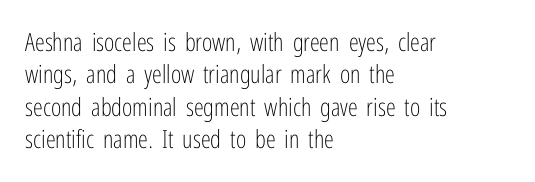
{"italic": "no", "bold": "no", "underline": "no", "align": "left", "line_spacing": "normal", "line_spacing_ratio": 1.3, "letter_spacing": "normal", "letter_spacing_em": 0.0, "glyph_px": 25}
